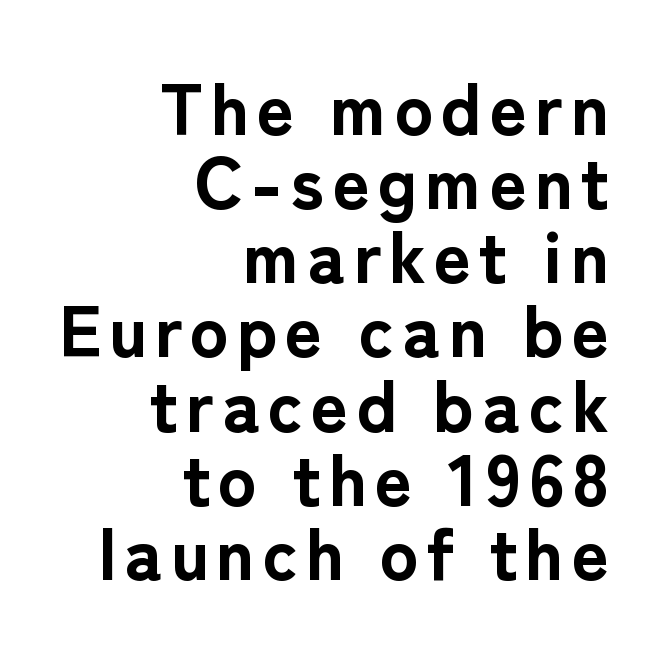
Lines of text with bare space underneath. Leading is clearly below the norm, producing a dense column. You could not count columns in this text — the font is proportionally spaced. Teacher's note: observe the even right margin — that is flush-right alignment. Serif or sans? Sans — the stroke terminals are bare. The letters stand straight up with perfectly vertical stems.
